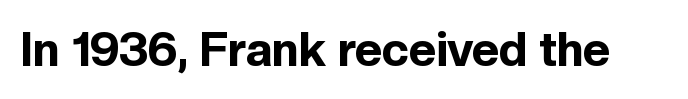
Every stem runs plumb, perpendicular to the baseline. The letters carry no serifs — their stems end cleanly without finishing strokes. Honestly, the letter spacing is just normal — you wouldn't notice it. No word sits above an underline. Emphasis by weight is at full strength: bold. Is this a fixed-width face? No — the glyphs have proportional, varying widths.
